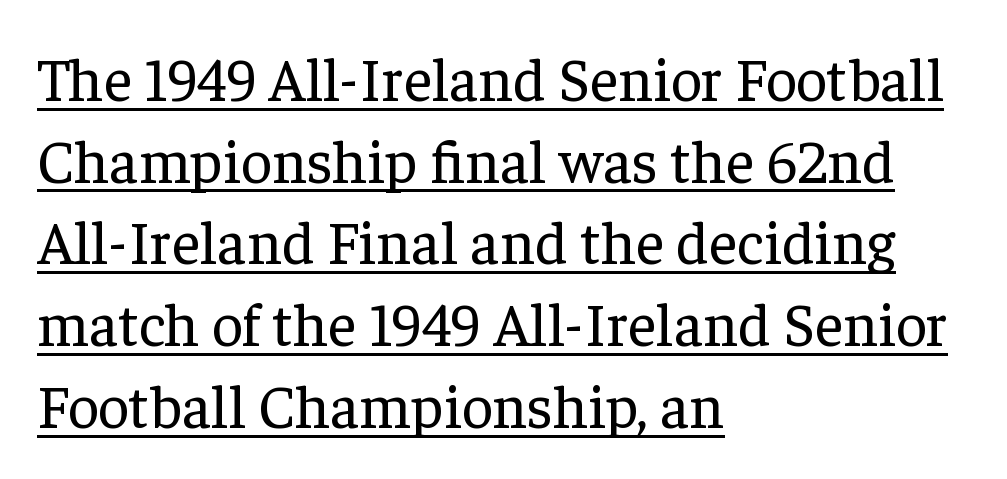
{"serif": "yes", "italic": "no", "bold": "no", "weight": "regular", "width": "normal", "stroke_contrast": "low", "x_height": "medium", "monospaced": "no", "underline": "yes", "align": "left", "line_spacing": "normal", "line_spacing_ratio": 1.34, "letter_spacing": "normal", "letter_spacing_em": 0.0, "glyph_px": 61}
